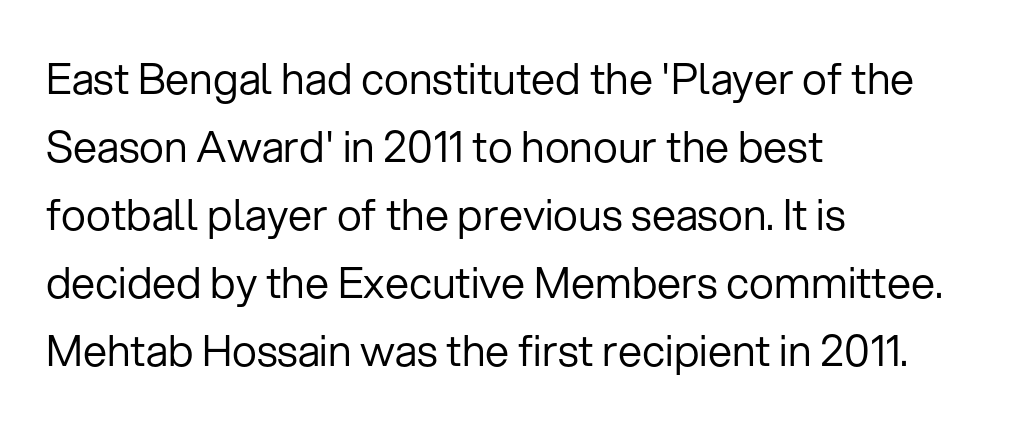
{"serif": "no", "italic": "no", "bold": "no", "weight": "regular", "width": "normal", "stroke_contrast": "low", "x_height": "medium", "monospaced": "no", "underline": "no", "align": "left", "line_spacing": "normal", "line_spacing_ratio": 1.58, "letter_spacing": "normal", "letter_spacing_em": 0.0, "glyph_px": 43}
